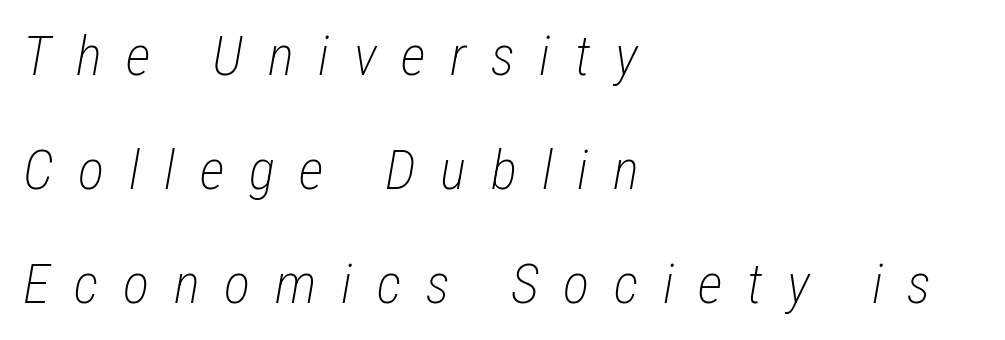
Designer's note — italics engaged. Summary of weight: not heavy and not bold. Summary of vertical rhythm: relaxed, with wide interline spacing. Each letter keeps its own natural width here, so spacing adapts to shape. Glyph-to-glyph distance is far greater than everyday printed text.
